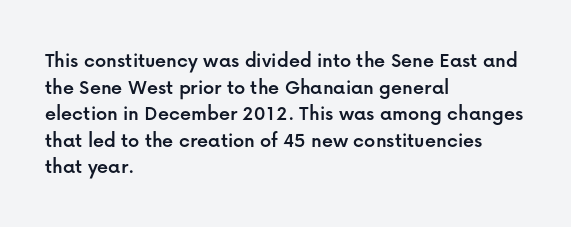
{"italic": "no", "underline": "no", "align": "left", "line_spacing_ratio": 1.21, "letter_spacing": "normal", "letter_spacing_em": 0.0, "glyph_px": 22}
